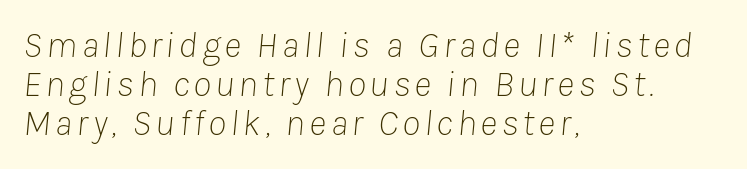
Q: Is the text bold? A: No.
Q: Is the text italic (slanted)? A: Yes, it leans right by about 8 degrees.
Q: Is the text underlined? A: No.
Q: How is the paragraph aligned? A: Left-aligned.
Q: Is the spacing between lines tight, normal or loose? A: Tight.
Q: Width (condensed, normal, or wide)? A: Normal.
Q: Stroke contrast? A: Low.
Q: x-height? A: Medium.
Q: Monospaced? A: No.
